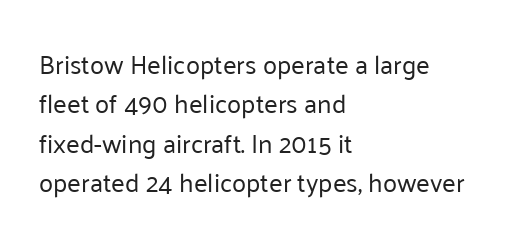
The image shows 26 px text type, upright; set left-aligned, normal line spacing (1.51x), normal letter spacing, not underlined.
